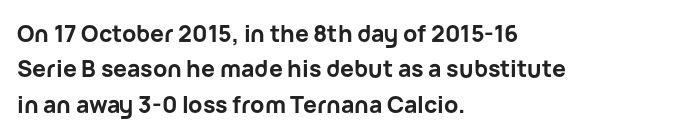
The image shows 23 px bold type, upright; set left-aligned, normal line spacing (1.54x), normal letter spacing, not underlined.
